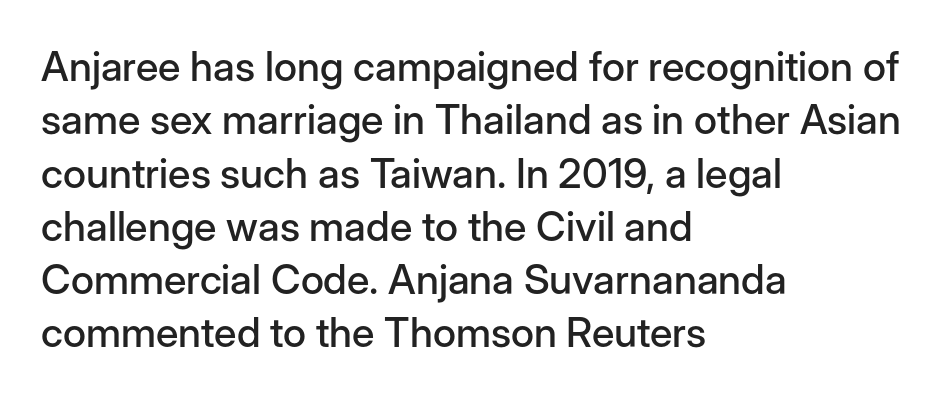
The image shows 41 px sans-serif type, upright; set left-aligned, normal line spacing (1.3x), normal letter spacing, not underlined; low stroke contrast and a medium x-height.
